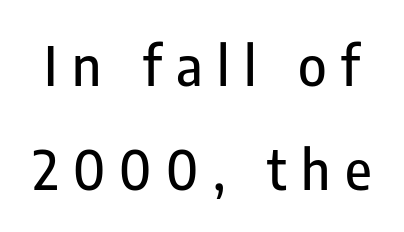
Is the letter spacing exaggerated? Yes — the characters are pushed far apart. Observe the absence of serifs on each vertical stroke in this sample. The letters stand straight up with perfectly vertical stems. Descender tails drop into unmarked territory. Proportional: the letters do not fall into vertical columns. Whoever set this chose breathing room over compactness in the vertical rhythm.
